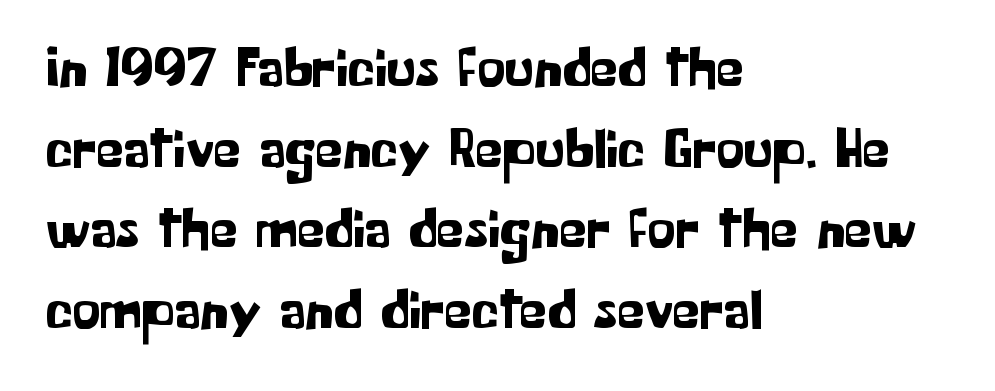
Q: Is the text italic (slanted)? A: No, it is upright.
Q: Is the typeface a serif or a sans-serif typeface? A: Sans-serif.
Q: Is the text underlined? A: No.
Q: How is the paragraph aligned? A: Left-aligned.
Q: Is the spacing between letters normal or unusually wide? A: Normal.
Q: Is the spacing between lines tight, normal or loose? A: Normal.
Q: Width (condensed, normal, or wide)? A: Normal.
Q: Stroke contrast? A: Low.
Q: x-height? A: Medium.
Q: Monospaced? A: No.
